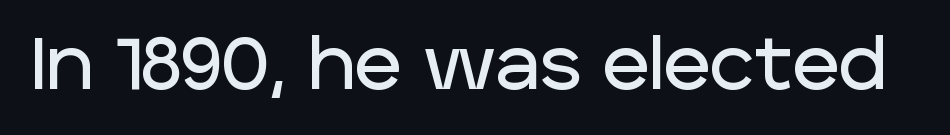
The image shows 72 px sans-serif type, upright; set normal letter spacing, not underlined; low stroke contrast and a large x-height.
